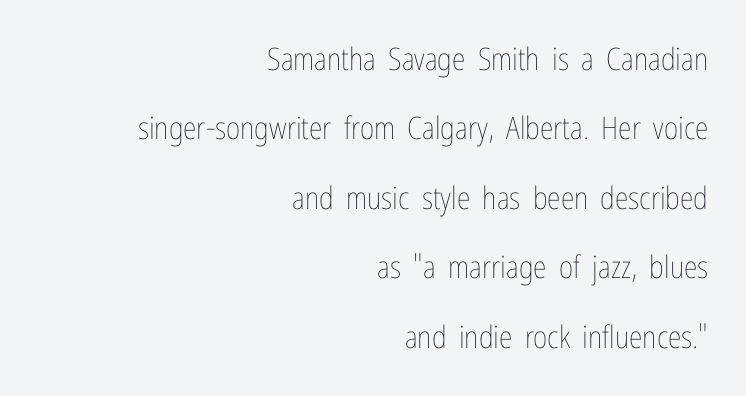
Q: Is the text bold? A: No.
Q: Is the text italic (slanted)? A: No, it is upright.
Q: Is the text underlined? A: No.
Q: How is the paragraph aligned? A: Right-aligned.
Q: Is the spacing between letters normal or unusually wide? A: Normal.
Q: Is the spacing between lines tight, normal or loose? A: Loose.
Q: Width (condensed, normal, or wide)? A: Condensed.
Q: Stroke contrast? A: Low.
Q: x-height? A: Medium.
Q: Monospaced? A: No.
